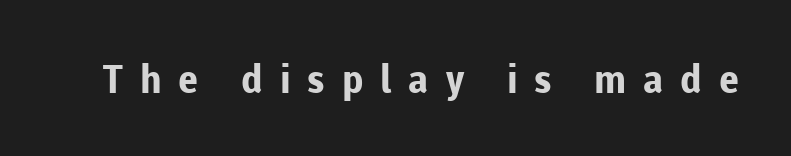
Q: Is the text bold? A: Yes.
Q: Is the text italic (slanted)? A: No, it is upright.
Q: Is the typeface a serif or a sans-serif typeface? A: Sans-serif.
Q: Is the text underlined? A: No.
Q: Is the spacing between letters normal or unusually wide? A: Unusually wide.
Q: Width (condensed, normal, or wide)? A: Normal.
Q: Stroke contrast? A: Low.
Q: x-height? A: Medium.
Q: Monospaced? A: No.
